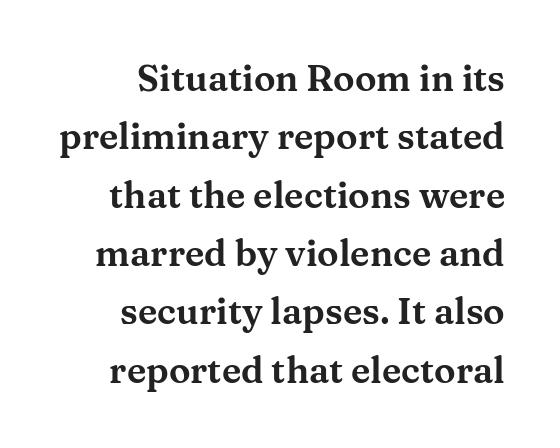
{"serif": "yes", "italic": "no", "width": "wide", "stroke_contrast": "medium", "x_height": "medium", "monospaced": "no", "underline": "no", "line_spacing": "normal", "line_spacing_ratio": 1.62, "letter_spacing": "normal", "letter_spacing_em": 0.0, "glyph_px": 36}
